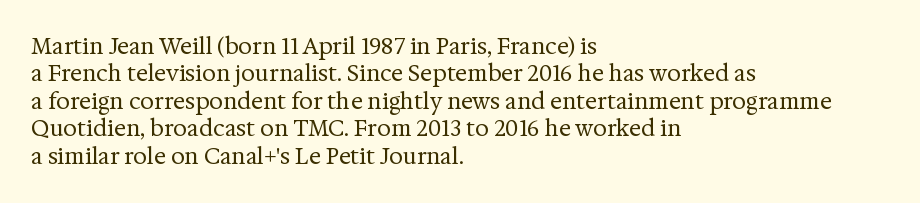
Q: Is the text bold? A: No.
Q: Is the text italic (slanted)? A: No, it is upright.
Q: Is the text underlined? A: No.
Q: How is the paragraph aligned? A: Left-aligned.
Q: Is the spacing between letters normal or unusually wide? A: Normal.
Q: Is the spacing between lines tight, normal or loose? A: Normal.
